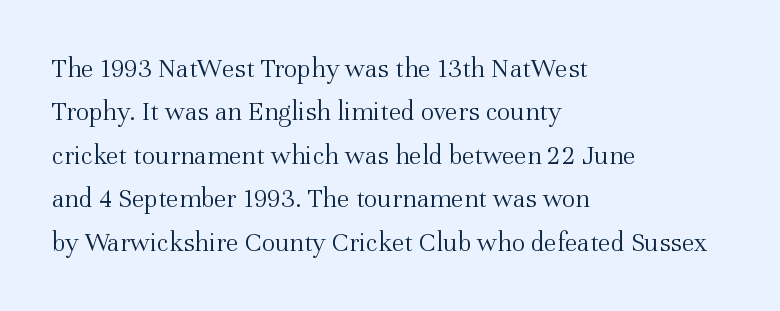
The image shows 28 px light serif type, upright; set left-aligned, normal line spacing (1.55x), normal letter spacing, not underlined; medium stroke contrast and a medium x-height.
